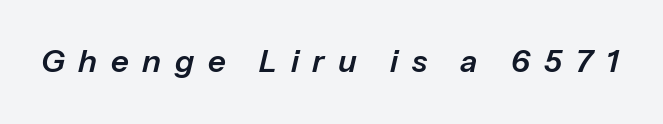
Q: Is the text italic (slanted)? A: Yes, it leans right by about 13 degrees.
Q: Is the text underlined? A: No.
Q: Is the spacing between letters normal or unusually wide? A: Unusually wide.
Q: Width (condensed, normal, or wide)? A: Normal.
Q: Stroke contrast? A: Low.
Q: x-height? A: Medium.
Q: Monospaced? A: No.
